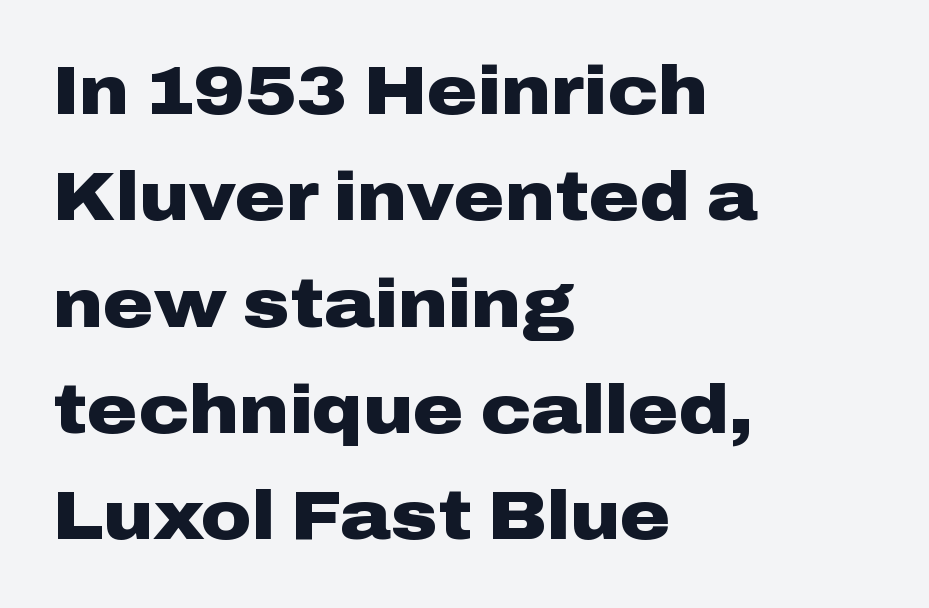
The image shows 69 px heavy, wide sans-serif type, upright; set left-aligned, normal line spacing (1.54x), normal letter spacing, not underlined; low stroke contrast and a medium x-height.
